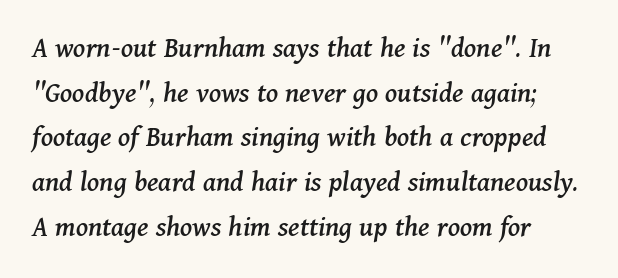
{"serif": "yes", "italic": "yes", "lean": "right", "slant_degrees": 11, "width": "normal", "stroke_contrast": "medium", "x_height": "medium", "monospaced": "no", "underline": "no", "line_spacing": "normal", "line_spacing_ratio": 1.49, "letter_spacing": "normal", "letter_spacing_em": 0.0, "glyph_px": 30}
